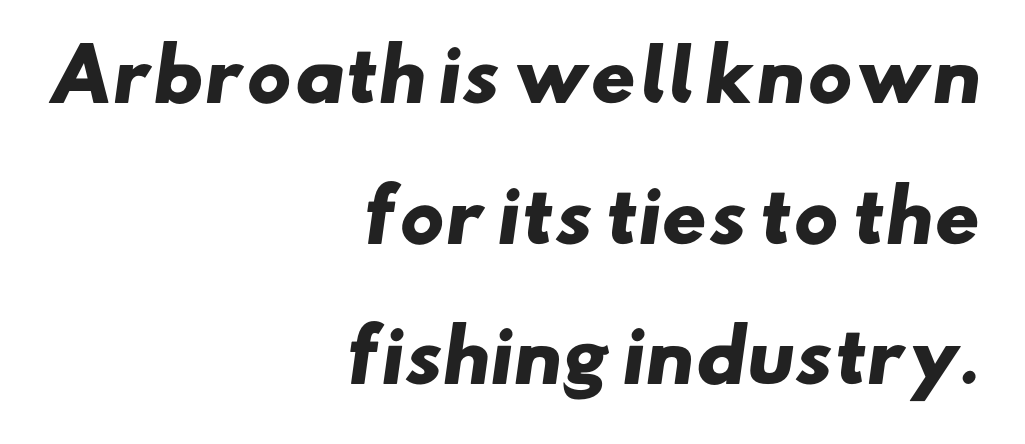
The image shows 70 px heavy, wide sans-serif type; set right-aligned, loose line spacing (2.01x), normal letter spacing, not underlined; low stroke contrast and a small x-height.
